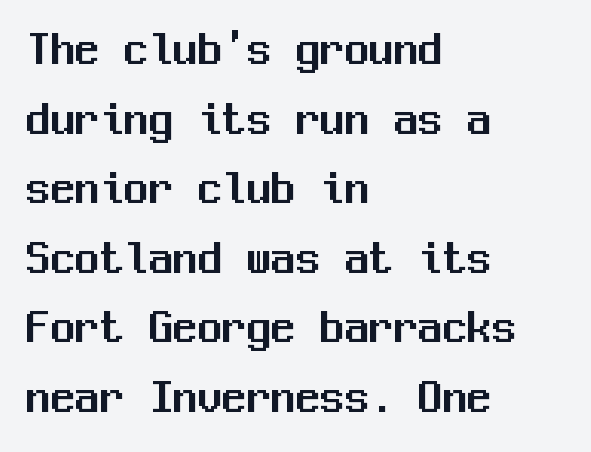
Q: Is the text italic (slanted)? A: No, it is upright.
Q: Is the typeface a serif or a sans-serif typeface? A: Sans-serif.
Q: Is the text underlined? A: No.
Q: How is the paragraph aligned? A: Left-aligned.
Q: Is the spacing between letters normal or unusually wide? A: Normal.
Q: Is the spacing between lines tight, normal or loose? A: Normal.
Q: Width (condensed, normal, or wide)? A: Normal.
Q: Stroke contrast? A: Medium.
Q: x-height? A: Medium.
Q: Monospaced? A: Yes.
